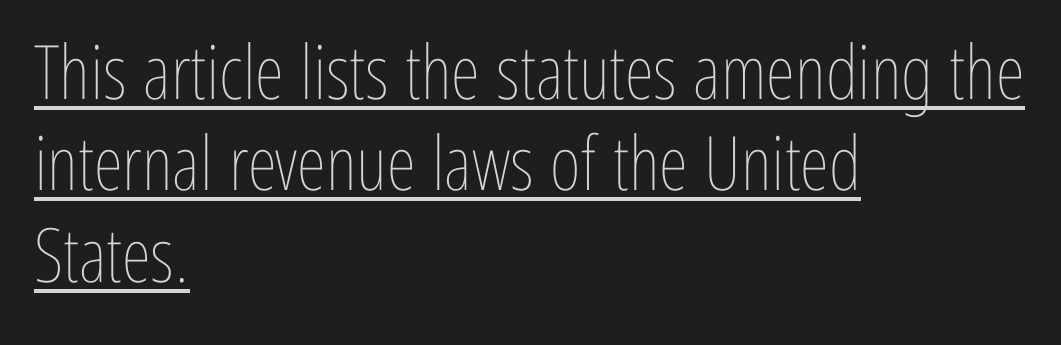
{"italic": "no", "bold": "no", "weight": "thin", "width": "condensed", "stroke_contrast": "low", "x_height": "medium", "monospaced": "no", "underline": "yes", "align": "left", "line_spacing_ratio": 1.22, "letter_spacing": "normal", "letter_spacing_em": 0.0, "glyph_px": 75}
